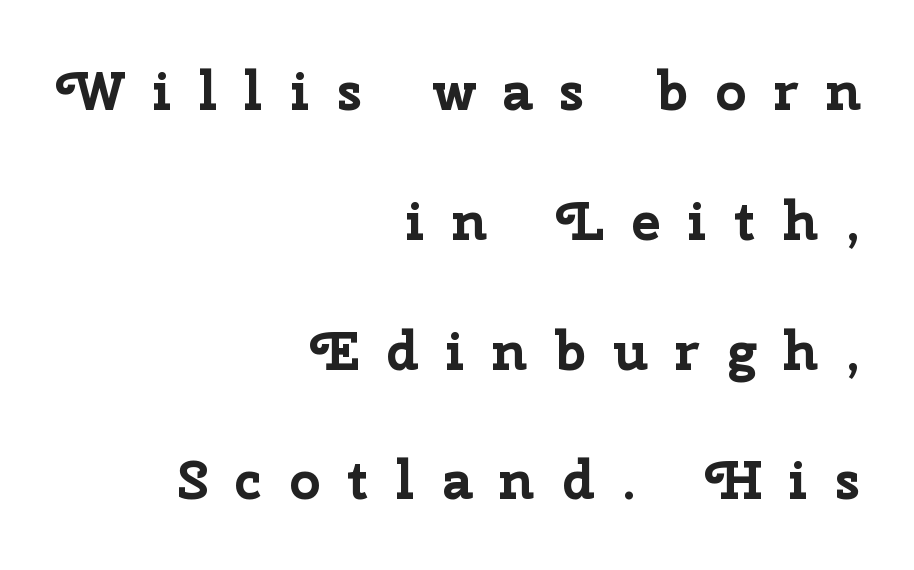
Q: Is the text bold? A: Yes.
Q: Is the text italic (slanted)? A: No, it is upright.
Q: Is the typeface a serif or a sans-serif typeface? A: Sans-serif.
Q: Is the text underlined? A: No.
Q: How is the paragraph aligned? A: Right-aligned.
Q: Is the spacing between letters normal or unusually wide? A: Unusually wide.
Q: Is the spacing between lines tight, normal or loose? A: Loose.
Q: Width (condensed, normal, or wide)? A: Normal.
Q: Stroke contrast? A: Low.
Q: x-height? A: Medium.
Q: Monospaced? A: No.
